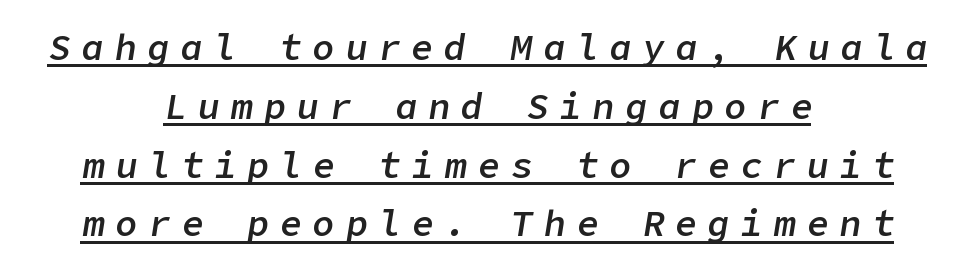
The image shows 37 px semibold type, italic (leaning right); set centered, normal line spacing (1.59x), unusually wide letter spacing (+0.29 em), underlined; low stroke contrast and a medium x-height.
